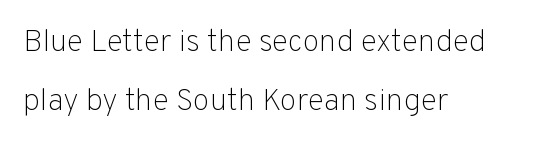
{"serif": "no", "italic": "no", "bold": "no", "weight": "light", "width": "normal", "stroke_contrast": "low", "x_height": "medium", "monospaced": "no", "underline": "no", "align": "left", "line_spacing": "loose", "line_spacing_ratio": 1.91, "letter_spacing": "normal", "letter_spacing_em": 0.0, "glyph_px": 31}
